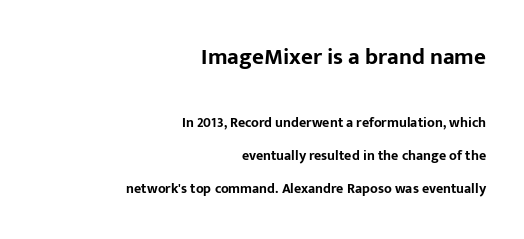
{"italic": "no", "bold": "yes", "underline": "no", "align": "right", "line_spacing": "loose", "line_spacing_ratio": 2.36, "letter_spacing": "normal", "letter_spacing_em": 0.0, "larger_block": "first", "size_ratio": 1.64, "glyph_px": 23}
